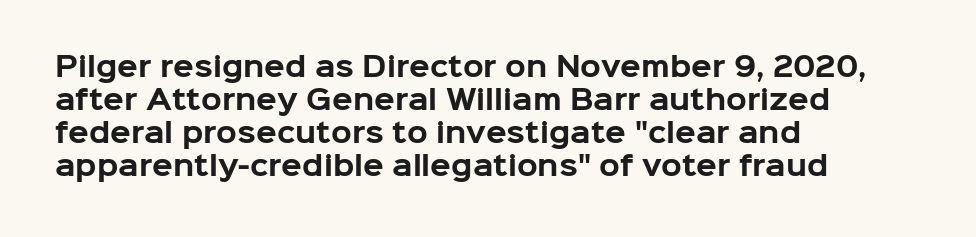
Q: Is the text bold? A: Yes.
Q: Is the text italic (slanted)? A: No, it is upright.
Q: Is the text underlined? A: No.
Q: How is the paragraph aligned? A: Left-aligned.
Q: Is the spacing between letters normal or unusually wide? A: Normal.
